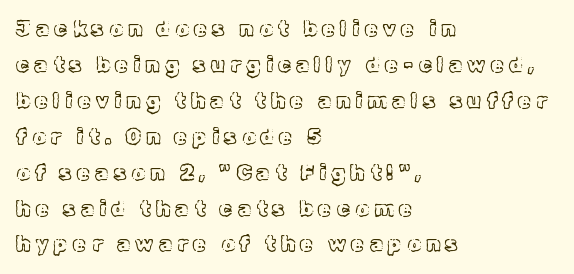
{"italic": "no", "underline": "no", "align": "left", "line_spacing_ratio": 1.71, "letter_spacing": "wide", "letter_spacing_em": 0.25, "glyph_px": 21}
